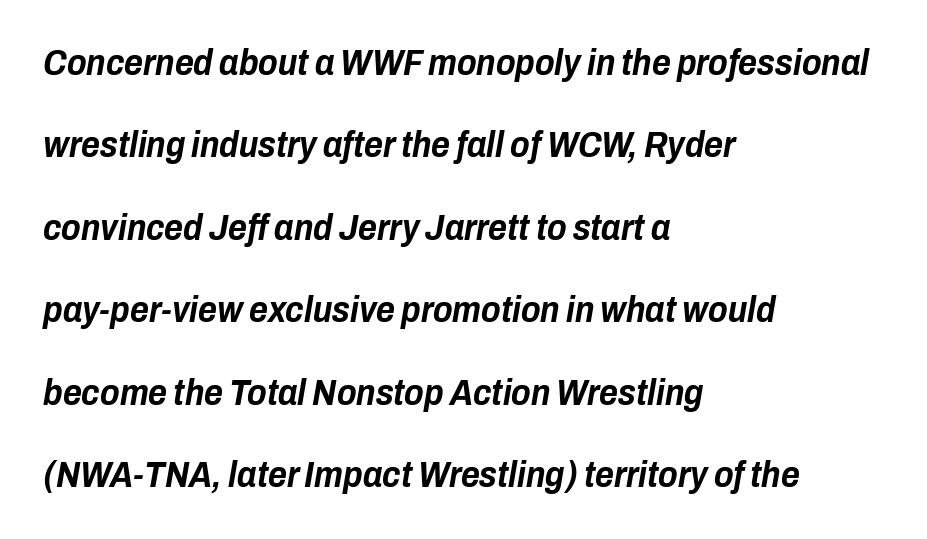
Q: Is the text bold? A: Yes.
Q: Is the text italic (slanted)? A: Yes, it leans right by about 10 degrees.
Q: Is the text underlined? A: No.
Q: How is the paragraph aligned? A: Left-aligned.
Q: Is the spacing between letters normal or unusually wide? A: Normal.
Q: Is the spacing between lines tight, normal or loose? A: Loose.
Q: Width (condensed, normal, or wide)? A: Condensed.
Q: Stroke contrast? A: Low.
Q: x-height? A: Medium.
Q: Monospaced? A: No.
